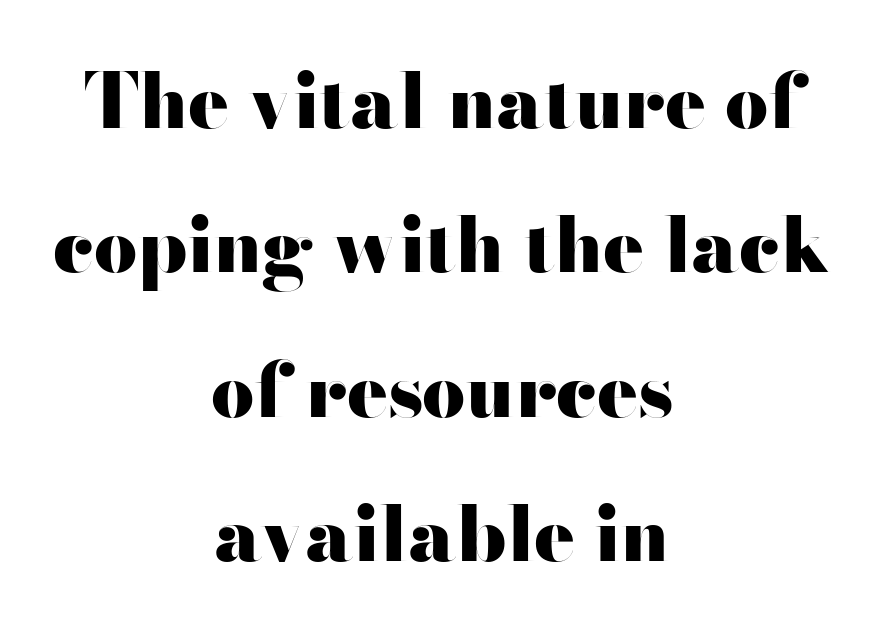
Which margin do the lines hug? Neither — every line sits in the middle. The foot of each line stays bare and open. Here the designer chose a conventional face with non-uniform glyph widths. This sample trades compactness for vertical openness between lines. Are there feet on the stems? There aren't — it's a sans.
